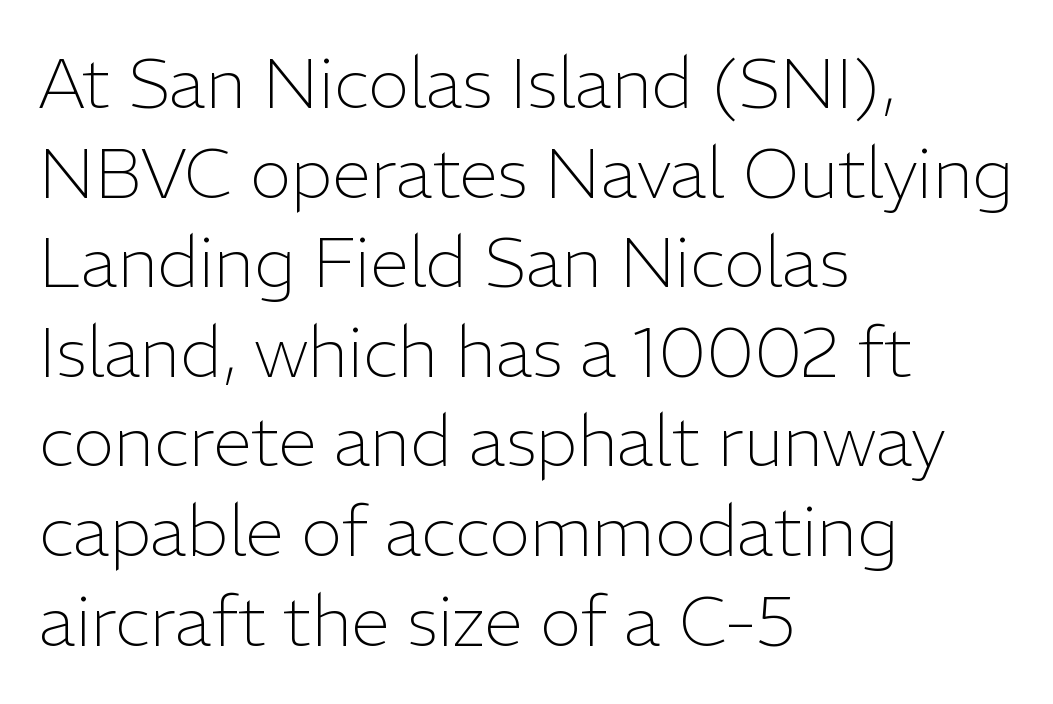
The image shows 70 px light sans-serif type, upright; set left-aligned, normal line spacing (1.28x), normal letter spacing, not underlined; low stroke contrast and a medium x-height.
